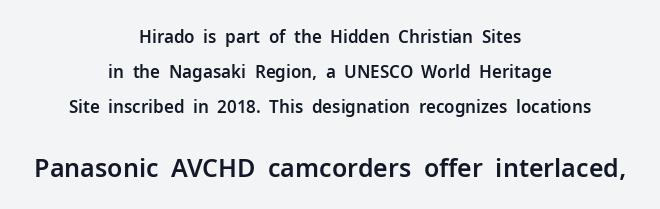
{"italic": "no", "underline": "no", "align": "center", "line_spacing": "loose", "line_spacing_ratio": 2.07, "letter_spacing": "normal", "letter_spacing_em": 0.0, "larger_block": "second", "size_ratio": 1.47, "glyph_px": 25}
